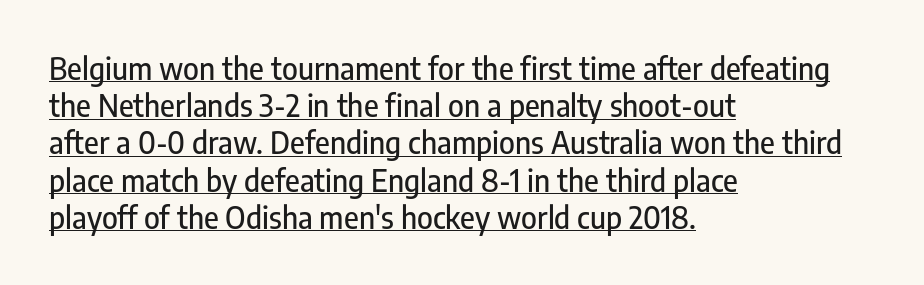
The image shows 30 px condensed sans-serif type, upright; set left-aligned, line spacing 1.24x, normal letter spacing, underlined; low stroke contrast and a medium x-height.
